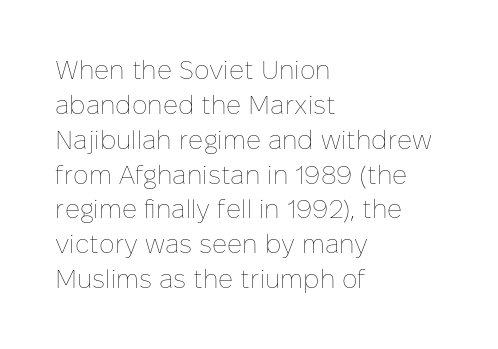
The image shows 26 px text type, upright; set left-aligned, normal line spacing (1.34x), normal letter spacing, not underlined.
